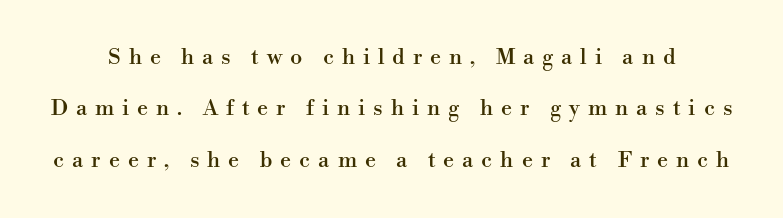
The image shows 22 px text type, upright; set loose line spacing (2.34x), unusually wide letter spacing (+0.36 em), not underlined.
